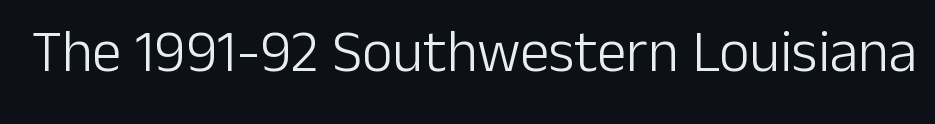
A sans-serif font was chosen for this passage. You could not count columns in this text — the font is proportionally spaced. The words here are not underlined. Tracking value appears to be zero — textbook default spacing. The lettering holds an erect, upright posture throughout. The passage shown is not bold in any degree.
